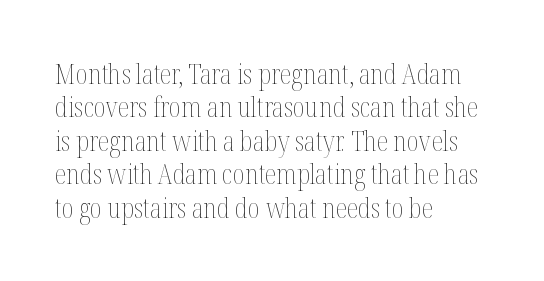
Q: Is the text bold? A: No.
Q: Is the text italic (slanted)? A: No, it is upright.
Q: Is the text underlined? A: No.
Q: How is the paragraph aligned? A: Left-aligned.
Q: Is the spacing between letters normal or unusually wide? A: Normal.
